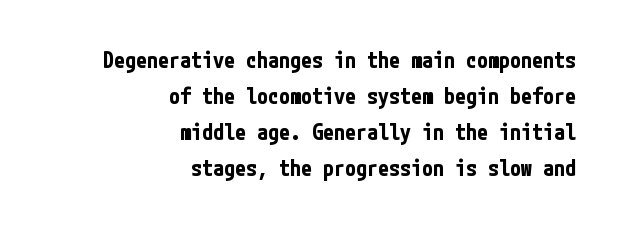
Which margin do the lines hug? The right one — the left edge is uneven. The lettering stays uniformly vertical, giving the passage a roman look. Rule under the text: the space is simply empty. Its strokes are broad and dark, the hallmark of bold type. Vertically, the passage feels balanced, rows spaced as you'd expect. Nobody touched the tracking dial on this one.
